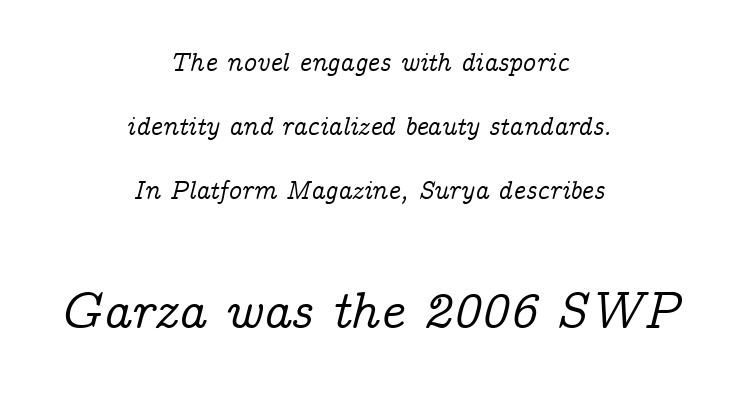
The image shows 52 px serif type, italic (leaning right); set centered, loose line spacing (2.46x), normal letter spacing, not underlined; the second (bottom) block is 2.0x larger; low stroke contrast and a medium x-height.
